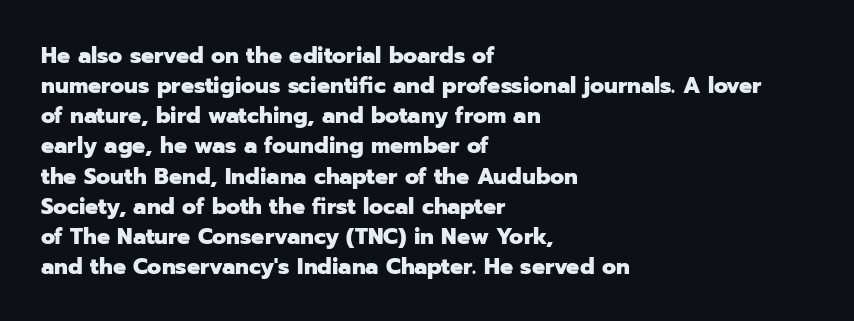
The image shows 23 px bold type, upright; set left-aligned, normal line spacing (1.31x), normal letter spacing, not underlined.
